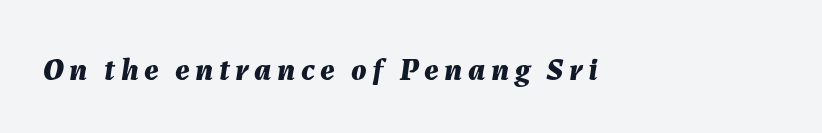
The image shows 32 px bold type, italic (leaning right); set not underlined; medium stroke contrast and a medium x-height.
